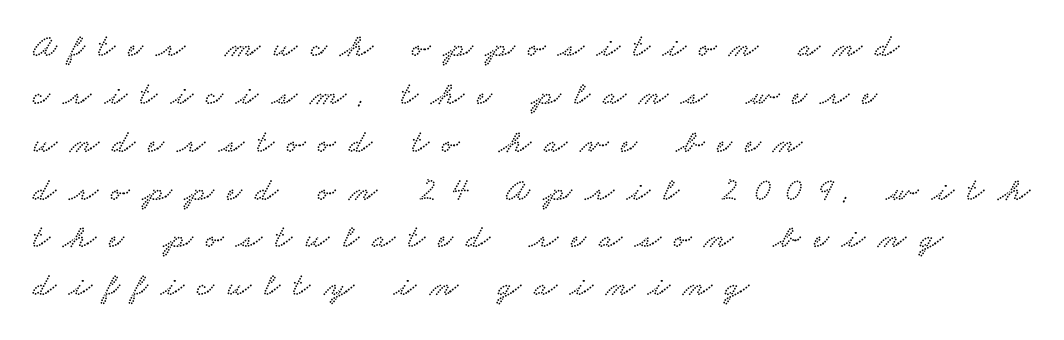
{"serif": "yes", "width": "wide", "stroke_contrast": "low", "x_height": "small", "monospaced": "no", "underline": "no", "align": "left", "line_spacing": "normal", "line_spacing_ratio": 1.45, "letter_spacing": "wide", "letter_spacing_em": 0.4, "glyph_px": 33}
